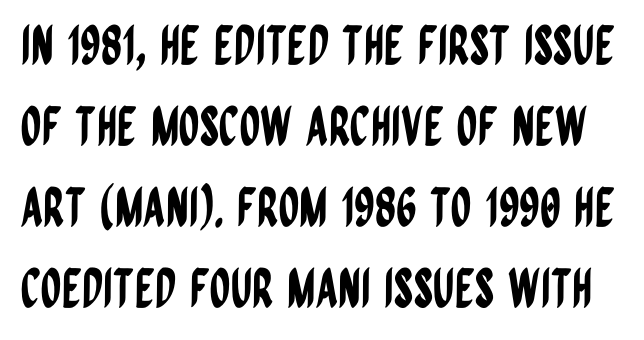
The image shows 53 px condensed sans-serif type, upright; set normal line spacing (1.53x), normal letter spacing, not underlined; low stroke contrast and a large x-height.
